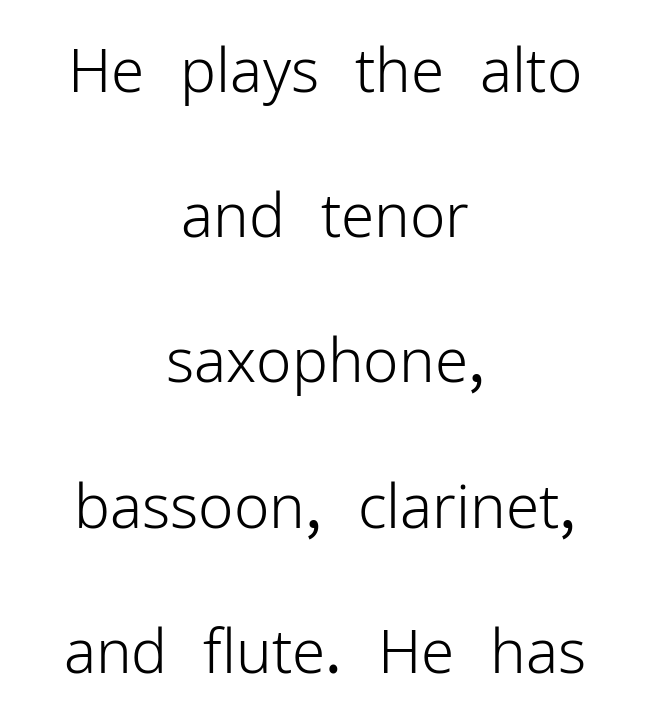
The image shows 60 px light sans-serif type, upright; set centered, loose line spacing (2.42x), normal letter spacing, not underlined; low stroke contrast and a medium x-height.
